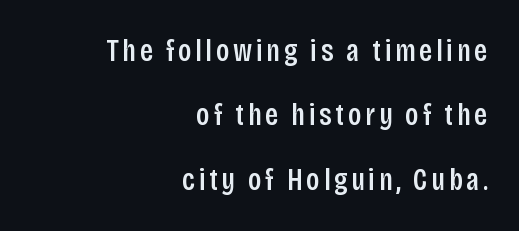
Q: Is the text italic (slanted)? A: No, it is upright.
Q: Is the typeface a serif or a sans-serif typeface? A: Sans-serif.
Q: Is the text underlined? A: No.
Q: How is the paragraph aligned? A: Right-aligned.
Q: Is the spacing between lines tight, normal or loose? A: Loose.
Q: Width (condensed, normal, or wide)? A: Condensed.
Q: Stroke contrast? A: Low.
Q: x-height? A: Large.
Q: Monospaced? A: No.
